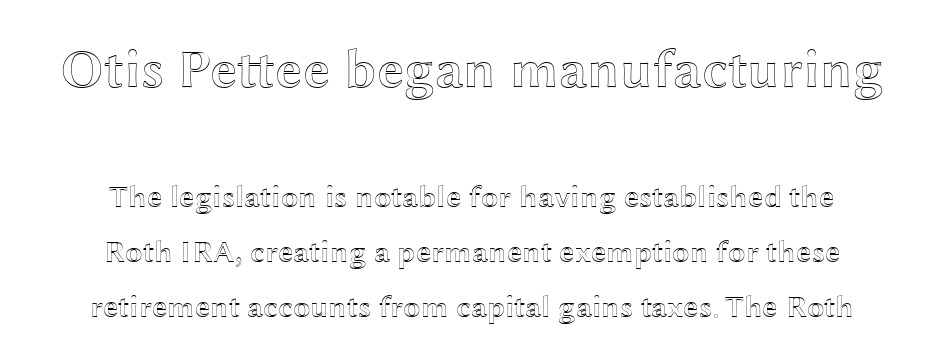
{"italic": "no", "width": "wide", "x_height": "medium", "monospaced": "no", "underline": "no", "align": "center", "line_spacing_ratio": 1.78, "letter_spacing": "normal", "letter_spacing_em": 0.0, "larger_block": "first", "size_ratio": 1.77, "glyph_px": 55}
